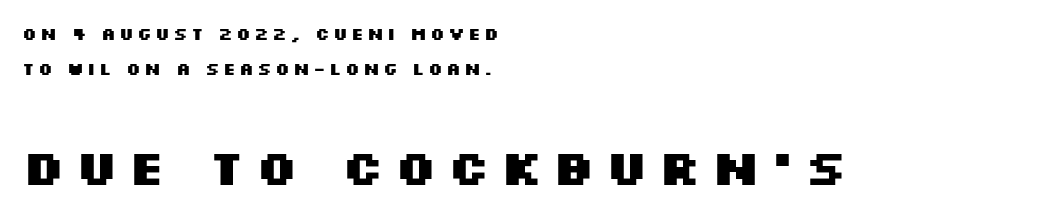
The image shows 50 px heavy, wide sans-serif type, upright; set left-aligned, loose line spacing (2.08x), not underlined; the second (bottom) block is 2.94x larger; medium stroke contrast and a large x-height.
